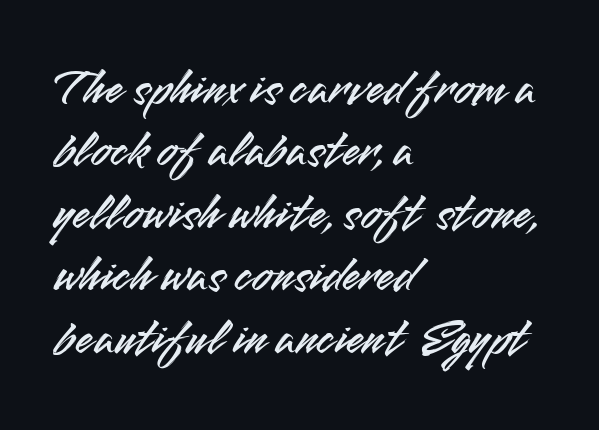
Words appear dense and cohesive because spacing is normal. Note the varied advance widths — an 'i' is clearly narrower than an 'm'. This sample is left-justified, so line endings fall wherever the words run out. Descender tails drop into unmarked territory.
